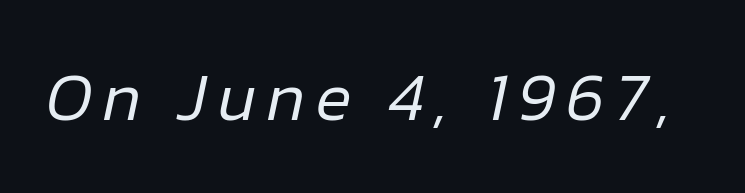
{"italic": "yes", "lean": "right", "slant_degrees": 12, "bold": "no", "weight": "regular", "width": "normal", "stroke_contrast": "low", "x_height": "medium", "monospaced": "no", "underline": "no", "glyph_px": 67}
